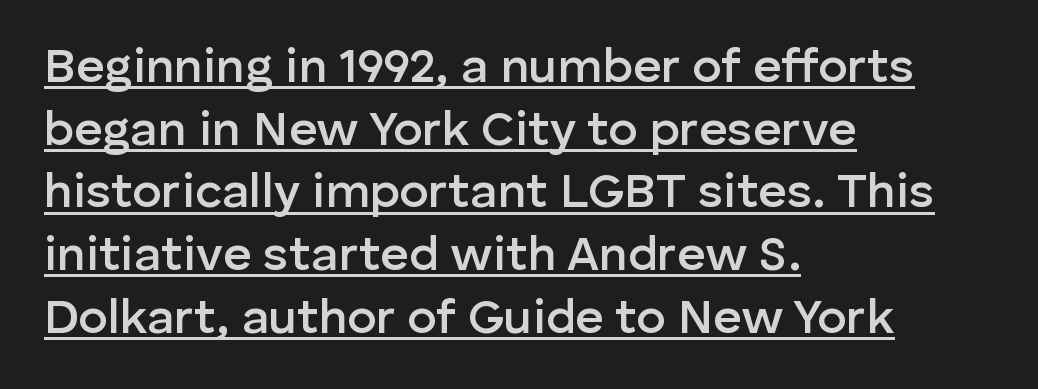
The image shows 49 px semibold sans-serif type, upright; set left-aligned, normal line spacing (1.28x), normal letter spacing, underlined; low stroke contrast and a medium x-height.
